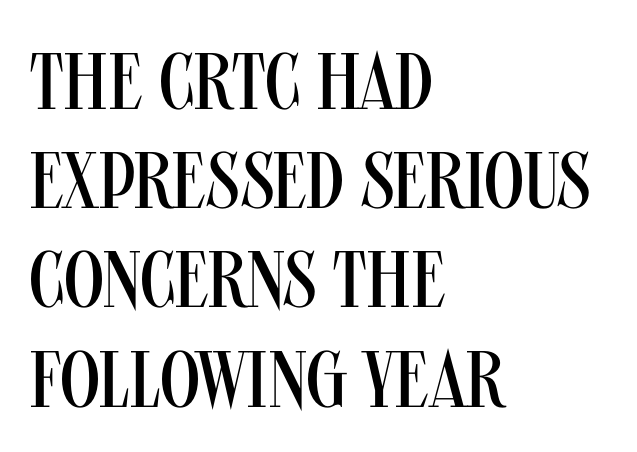
{"serif": "no", "italic": "no", "bold": "no", "weight": "regular", "width": "condensed", "stroke_contrast": "medium", "x_height": "large", "monospaced": "no", "underline": "no", "align": "left", "line_spacing_ratio": 1.24, "letter_spacing": "normal", "letter_spacing_em": 0.0, "glyph_px": 80}
